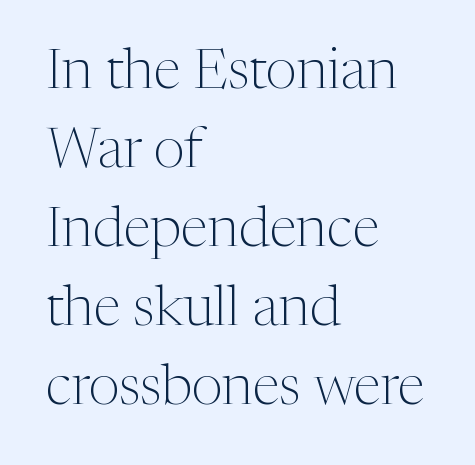
{"serif": "yes", "italic": "no", "bold": "no", "weight": "light", "width": "normal", "stroke_contrast": "medium", "x_height": "medium", "monospaced": "no", "underline": "no", "align": "left", "line_spacing": "normal", "line_spacing_ratio": 1.41, "letter_spacing": "normal", "letter_spacing_em": 0.0, "glyph_px": 56}
